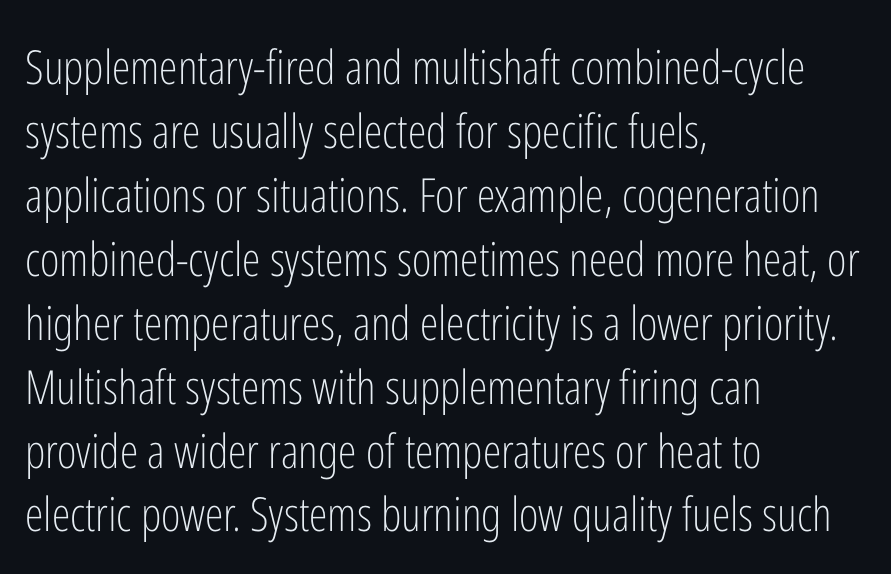
The image shows 47 px light, condensed sans-serif type, upright; set left-aligned, normal line spacing (1.36x), normal letter spacing, not underlined; low stroke contrast and a medium x-height.
